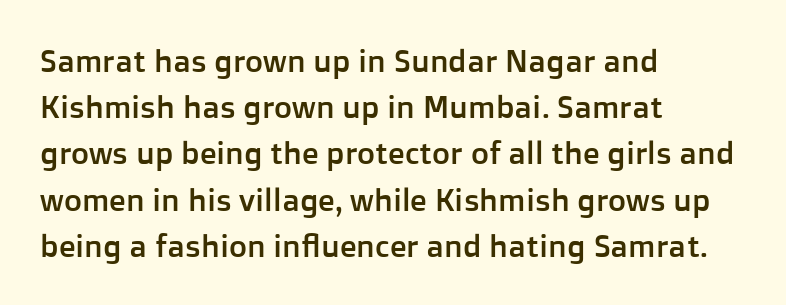
{"serif": "no", "italic": "no", "width": "normal", "stroke_contrast": "low", "x_height": "medium", "monospaced": "no", "underline": "no", "align": "left", "line_spacing": "normal", "line_spacing_ratio": 1.49, "letter_spacing": "normal", "letter_spacing_em": 0.0, "glyph_px": 31}
